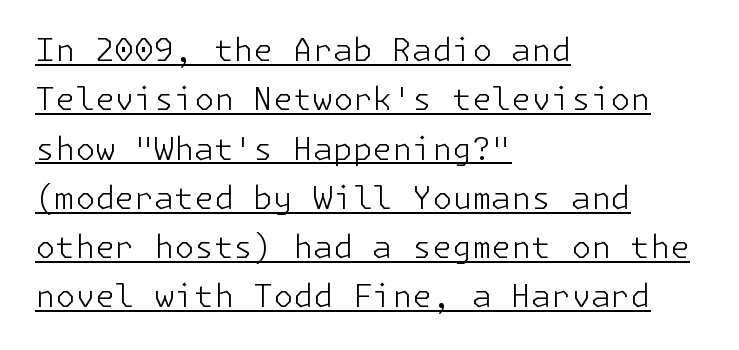
{"serif": "no", "italic": "no", "bold": "no", "weight": "light", "width": "normal", "stroke_contrast": "low", "x_height": "medium", "underline": "yes", "align": "left", "line_spacing": "normal", "line_spacing_ratio": 1.54, "letter_spacing": "normal", "letter_spacing_em": 0.0, "glyph_px": 32}
